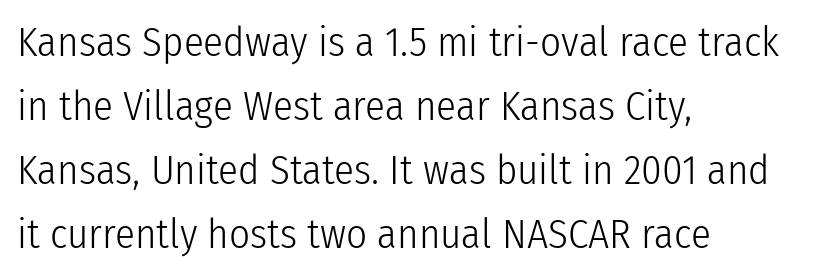
{"serif": "no", "italic": "no", "bold": "no", "weight": "light", "width": "condensed", "stroke_contrast": "low", "x_height": "medium", "monospaced": "no", "underline": "no", "align": "left", "line_spacing": "normal", "line_spacing_ratio": 1.56, "letter_spacing": "normal", "letter_spacing_em": 0.0, "glyph_px": 41}
